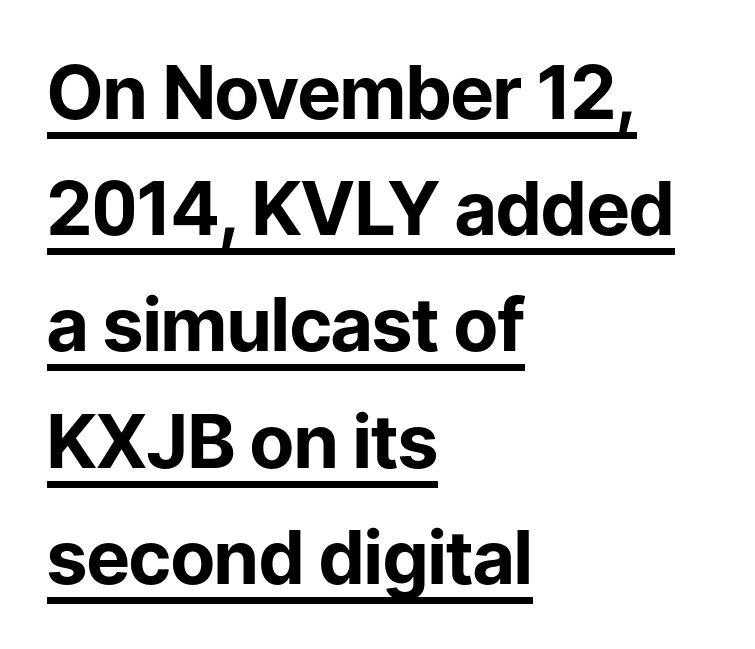
These characters rest on top of a visible drawn line. Do the characters align in a grid? No, the font is proportional. The lines are quadded left. Style check: upright.
